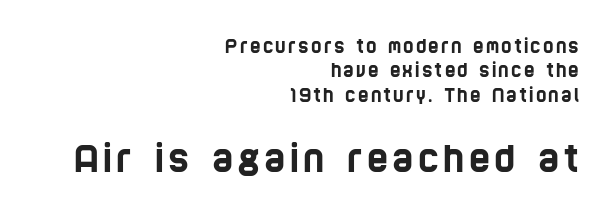
One-word summary of the alignment: right. Stroke terminals: plain, sans-serif. These two chunks differ in scale, with the bottom chunk taking the larger measure. The passage shown stacks its lines at a standard gap.
